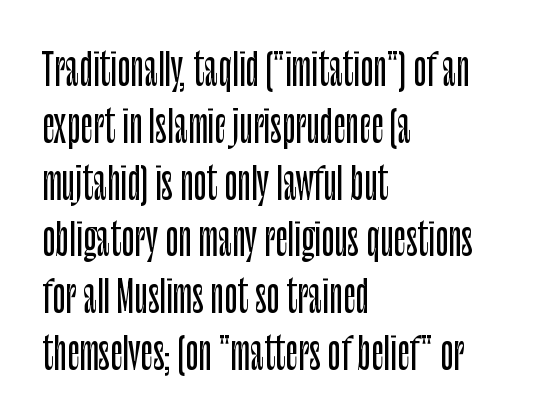
Q: Is the text italic (slanted)? A: No, it is upright.
Q: Is the typeface a serif or a sans-serif typeface? A: Sans-serif.
Q: Is the text underlined? A: No.
Q: How is the paragraph aligned? A: Left-aligned.
Q: Is the spacing between letters normal or unusually wide? A: Normal.
Q: Is the spacing between lines tight, normal or loose? A: Normal.
Q: Width (condensed, normal, or wide)? A: Condensed.
Q: Stroke contrast? A: Low.
Q: x-height? A: Large.
Q: Monospaced? A: No.
